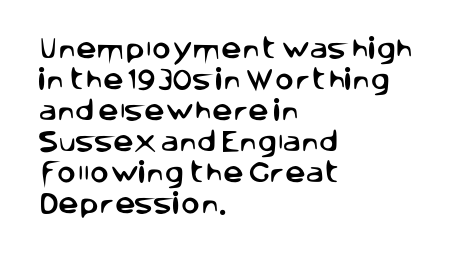
{"italic": "no", "underline": "no", "align": "left", "line_spacing": "normal", "line_spacing_ratio": 1.35, "letter_spacing": "normal", "letter_spacing_em": 0.0, "glyph_px": 23}
